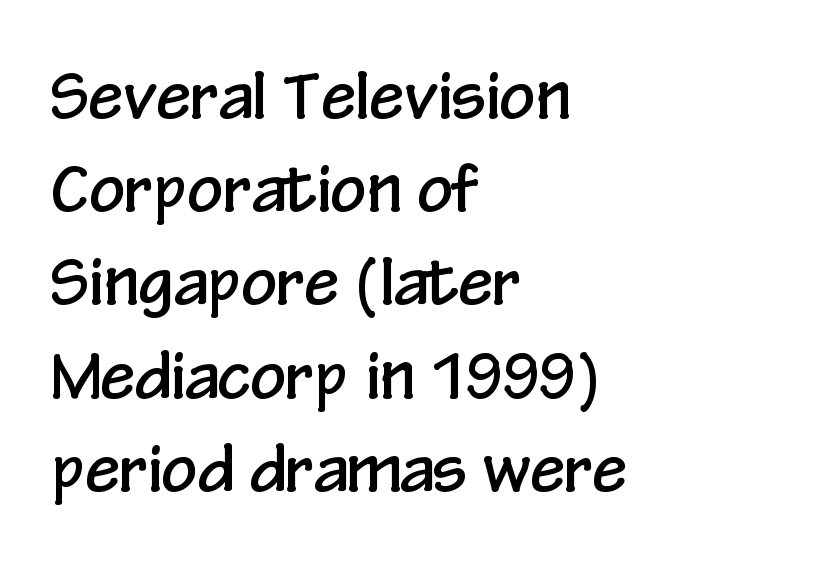
The specimen reads as upright at a glance. In terms of letterform style, serifs are entirely absent. The letters advance in unequal steps, a hallmark of proportional type. The passage is arranged the way most books set body copy — flush left. Reading down the column, the eye jumps a familiar distance to each next line.
